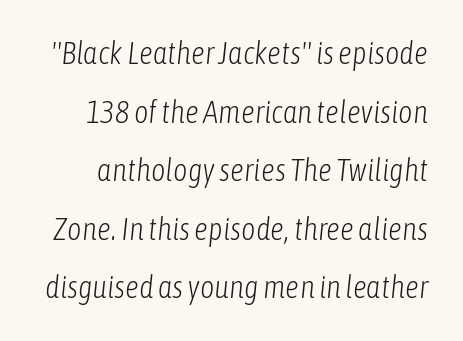
The image shows 31 px light, condensed type, italic (leaning right); set line spacing 1.89x, normal letter spacing, not underlined; low stroke contrast and a medium x-height.
